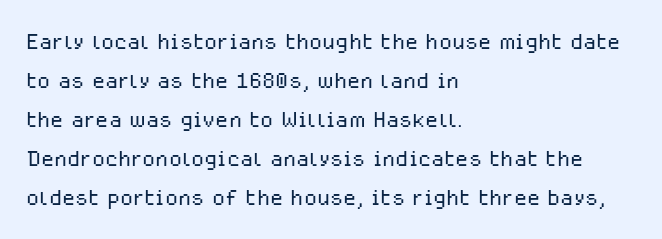
Q: Is the text bold? A: No.
Q: Is the text italic (slanted)? A: No, it is upright.
Q: Is the typeface a serif or a sans-serif typeface? A: Sans-serif.
Q: Is the text underlined? A: No.
Q: How is the paragraph aligned? A: Left-aligned.
Q: Is the spacing between letters normal or unusually wide? A: Normal.
Q: Is the spacing between lines tight, normal or loose? A: Normal.
Q: Width (condensed, normal, or wide)? A: Normal.
Q: Stroke contrast? A: Low.
Q: x-height? A: Medium.
Q: Monospaced? A: No.
